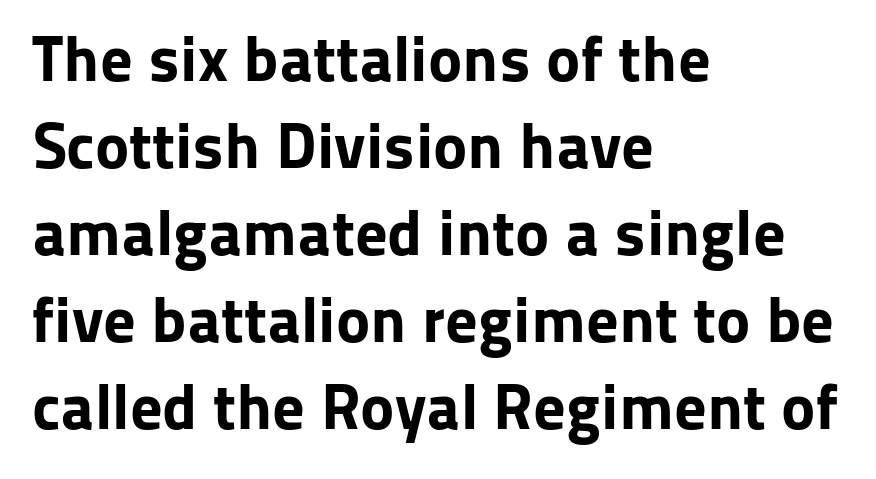
The image shows 65 px bold sans-serif type, upright; set left-aligned, normal line spacing (1.34x), normal letter spacing, not underlined; low stroke contrast and a medium x-height.
